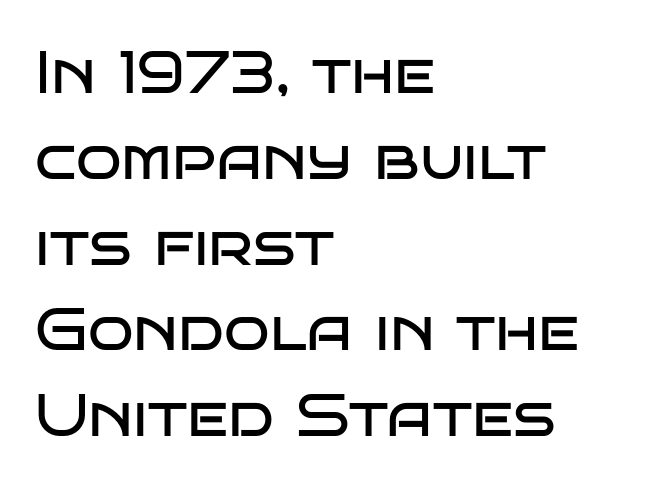
Q: Is the text bold? A: No.
Q: Is the text italic (slanted)? A: No, it is upright.
Q: Is the typeface a serif or a sans-serif typeface? A: Sans-serif.
Q: Is the text underlined? A: No.
Q: How is the paragraph aligned? A: Left-aligned.
Q: Is the spacing between letters normal or unusually wide? A: Normal.
Q: Is the spacing between lines tight, normal or loose? A: Normal.
Q: Width (condensed, normal, or wide)? A: Wide.
Q: Stroke contrast? A: Low.
Q: x-height? A: Large.
Q: Monospaced? A: No.
